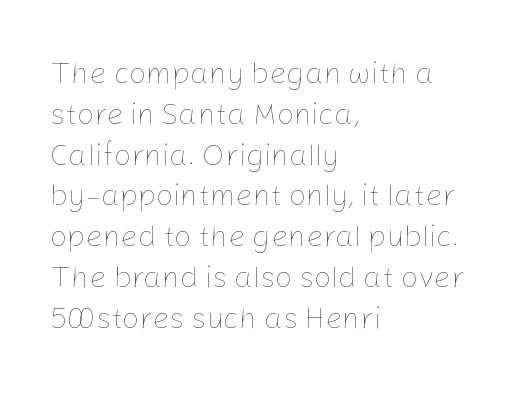
Horizontal bands of white between lines are of average thickness. The lines are quadded left. Characters follow at the spacing the type designer built in. You could not count columns in this text — the font is proportionally spaced. No heavy texture on the line: the type isn't bold.
